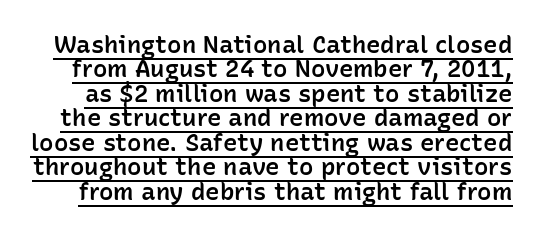
The image shows 24 px text type, upright; set tight line spacing (1.02x), normal letter spacing, underlined.
